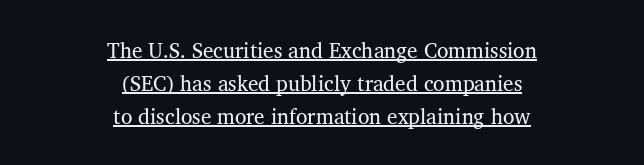
{"bold": "no", "underline": "yes", "align": "center", "line_spacing": "normal", "line_spacing_ratio": 1.57, "letter_spacing": "normal", "letter_spacing_em": 0.0, "glyph_px": 21}
